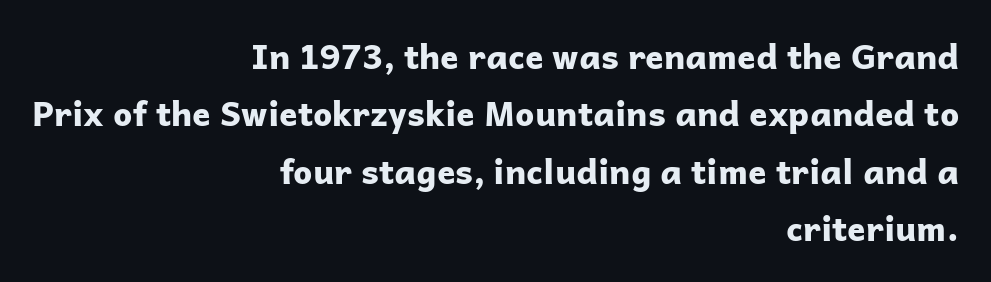
Q: Is the text bold? A: Yes.
Q: Is the text italic (slanted)? A: No, it is upright.
Q: Is the typeface a serif or a sans-serif typeface? A: Sans-serif.
Q: Is the text underlined? A: No.
Q: How is the paragraph aligned? A: Right-aligned.
Q: Is the spacing between letters normal or unusually wide? A: Normal.
Q: Is the spacing between lines tight, normal or loose? A: Normal.
Q: Width (condensed, normal, or wide)? A: Normal.
Q: Stroke contrast? A: Low.
Q: x-height? A: Medium.
Q: Monospaced? A: No.
